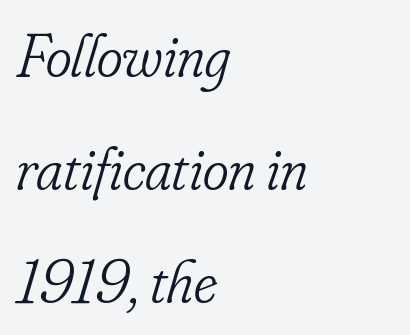
The image shows 62 px light, condensed serif type, italic (leaning right); set left-aligned, line spacing 1.82x, normal letter spacing, not underlined; low stroke contrast and a small x-height.
